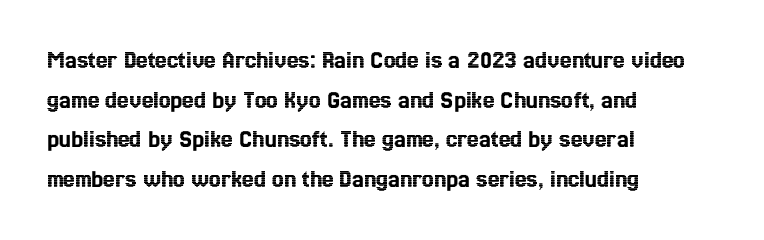
Interline gaps are of average width in this sample. The type sits square on the baseline with zero lean. Just letters on the line, the space beneath them empty. Students, note that the glyphs here touch the page at normal intervals. The rendering anchors every line to the left-hand side.
